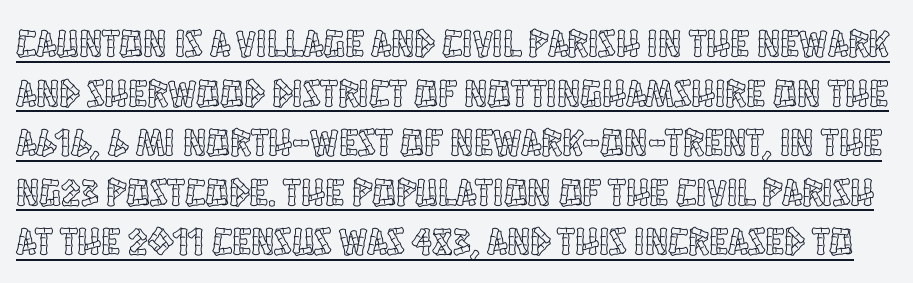
{"italic": "no", "width": "condensed", "x_height": "large", "monospaced": "no", "underline": "yes", "line_spacing": "normal", "line_spacing_ratio": 1.27, "letter_spacing": "normal", "letter_spacing_em": 0.0, "glyph_px": 39}
